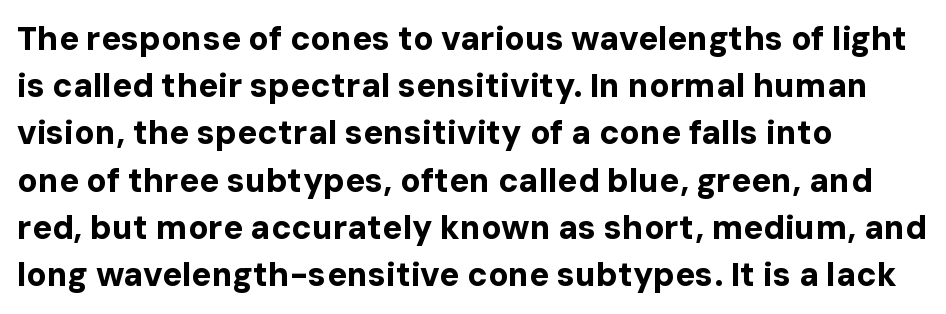
{"serif": "no", "italic": "no", "bold": "yes", "weight": "bold", "width": "normal", "stroke_contrast": "low", "x_height": "medium", "monospaced": "no", "underline": "no", "align": "left", "line_spacing": "normal", "line_spacing_ratio": 1.43, "letter_spacing": "normal", "letter_spacing_em": 0.0, "glyph_px": 33}
